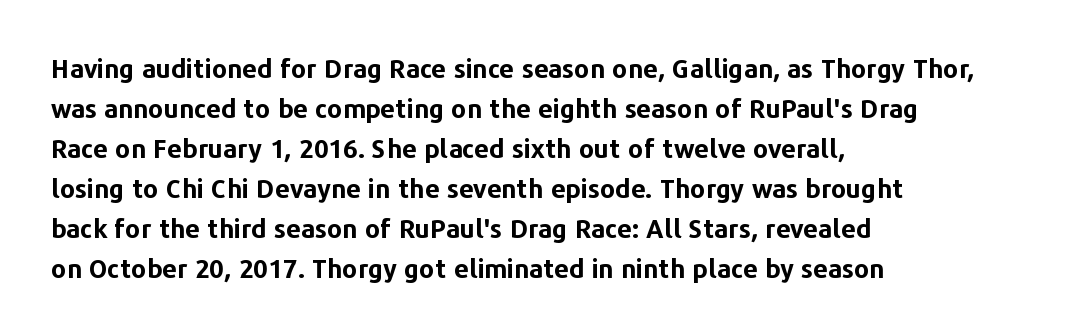
The image shows 26 px bold type, upright; set left-aligned, normal line spacing (1.54x), normal letter spacing, not underlined.
